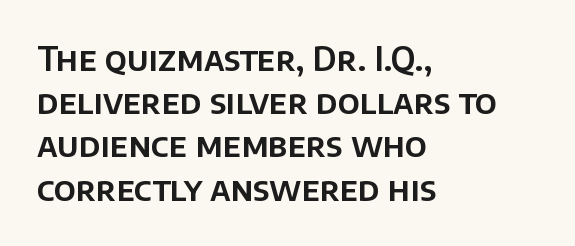
The image shows 33 px sans-serif type, upright; set left-aligned, normal line spacing (1.31x), normal letter spacing, not underlined; low stroke contrast and a large x-height.
